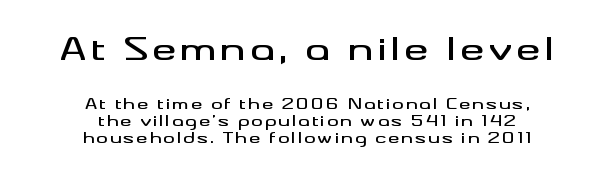
{"serif": "no", "italic": "no", "width": "wide", "stroke_contrast": "medium", "x_height": "small", "monospaced": "no", "underline": "no", "align": "center", "line_spacing_ratio": 1.23, "larger_block": "first", "size_ratio": 2.14, "glyph_px": 30}
